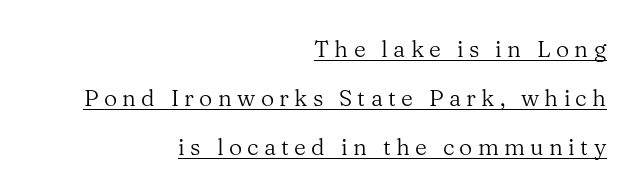
Decoration check: the copy is underlined. Whoever set this chose breathing room over compactness in the vertical rhythm. The paragraph shown leans on its right margin. Does the lettering tilt? It doesn't — this is upright. In terms of letterspacing, this is a distinctly airy, spread setting. The strokes are not fattened; the text isn't bold.
